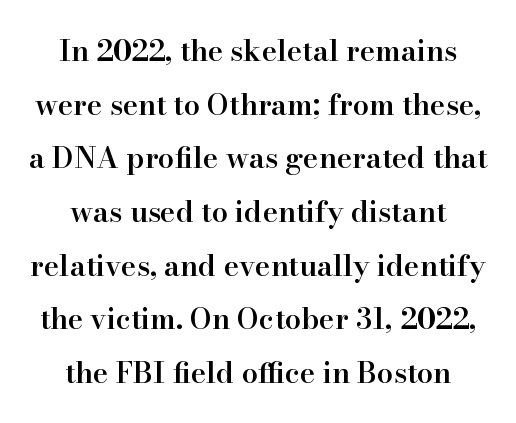
Q: Is the text bold? A: Semi-bold.
Q: Is the text italic (slanted)? A: No, it is upright.
Q: Is the typeface a serif or a sans-serif typeface? A: Serif.
Q: Is the text underlined? A: No.
Q: How is the paragraph aligned? A: Centered.
Q: Is the spacing between letters normal or unusually wide? A: Normal.
Q: Width (condensed, normal, or wide)? A: Normal.
Q: Stroke contrast? A: High.
Q: x-height? A: Small.
Q: Monospaced? A: No.
